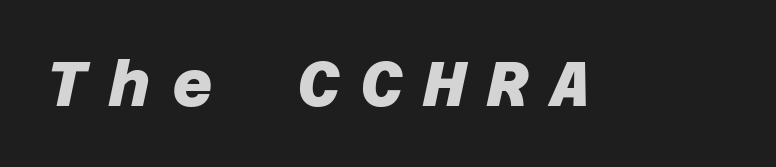
{"serif": "no", "bold": "yes", "weight": "heavy", "width": "normal", "stroke_contrast": "low", "x_height": "large", "underline": "no", "letter_spacing": "wide", "letter_spacing_em": 0.35, "glyph_px": 63}
